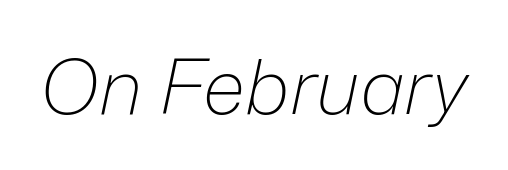
The image shows 76 px light type, italic (leaning right); set normal letter spacing, not underlined; low stroke contrast and a medium x-height.
